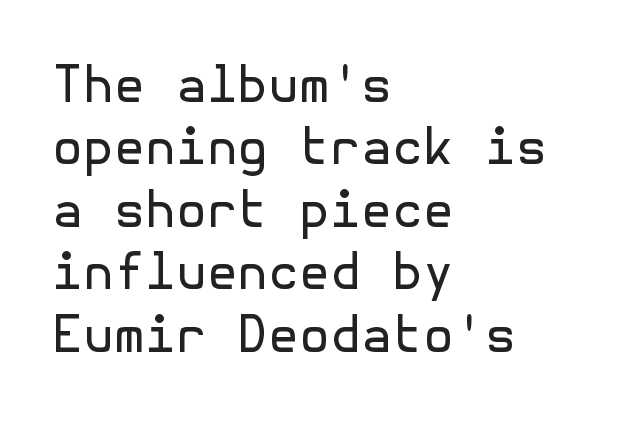
Q: Is the text bold? A: No.
Q: Is the text italic (slanted)? A: No, it is upright.
Q: Is the typeface a serif or a sans-serif typeface? A: Sans-serif.
Q: Is the text underlined? A: No.
Q: How is the paragraph aligned? A: Left-aligned.
Q: Is the spacing between letters normal or unusually wide? A: Normal.
Q: Is the spacing between lines tight, normal or loose? A: Normal.
Q: Width (condensed, normal, or wide)? A: Normal.
Q: x-height? A: Medium.
